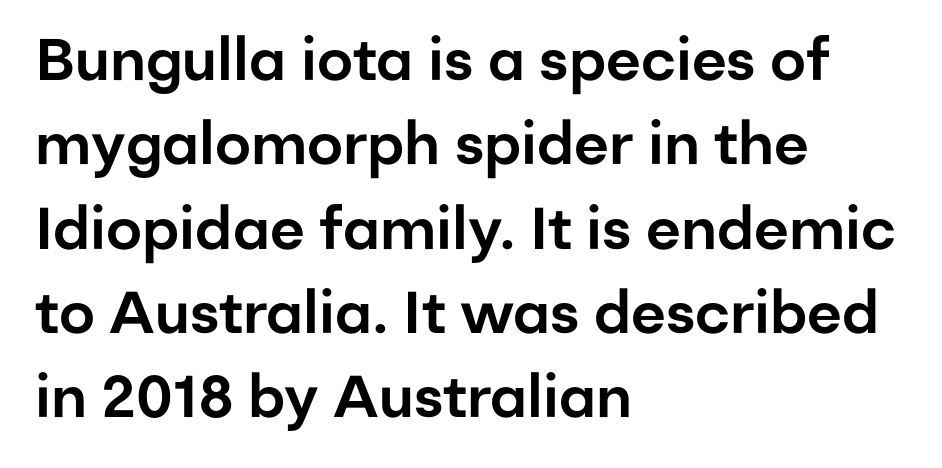
{"serif": "no", "italic": "no", "width": "normal", "stroke_contrast": "low", "x_height": "medium", "monospaced": "no", "underline": "no", "align": "left", "line_spacing": "normal", "line_spacing_ratio": 1.43, "letter_spacing": "normal", "letter_spacing_em": 0.0, "glyph_px": 59}
